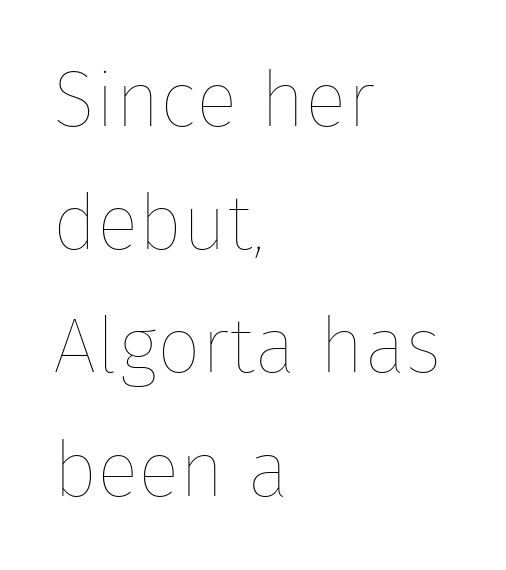
Is the stroke heavy? The answer is a plain regular-or-lighter. The words here are not underlined. What's the leading like? Ordinary, nothing unusual. Every row of glyphs begins at an identical x-position on the left. Nothing unusual about the tracking: characters are spaced as the font intends.
